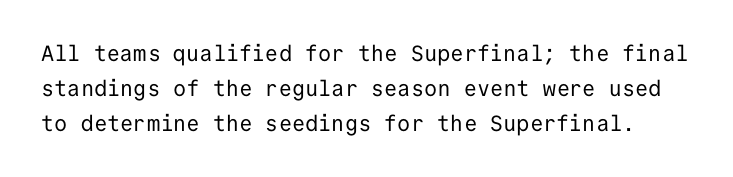
Q: Is the text bold? A: No.
Q: Is the text italic (slanted)? A: No, it is upright.
Q: Is the text underlined? A: No.
Q: Is the spacing between letters normal or unusually wide? A: Normal.
Q: Is the spacing between lines tight, normal or loose? A: Normal.
